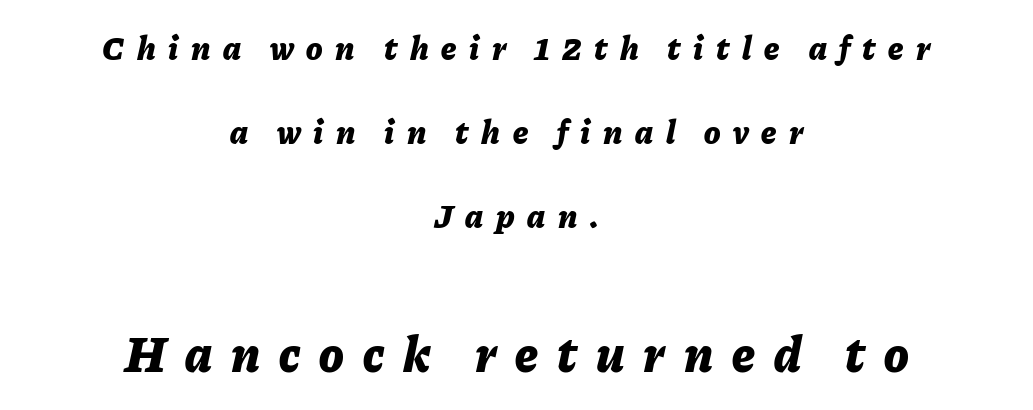
{"italic": "yes", "lean": "right", "slant_degrees": 11, "bold": "yes", "weight": "bold", "width": "normal", "stroke_contrast": "low", "x_height": "medium", "monospaced": "no", "underline": "no", "align": "center", "line_spacing": "loose", "line_spacing_ratio": 2.47, "letter_spacing": "wide", "letter_spacing_em": 0.37, "larger_block": "second", "size_ratio": 1.5, "glyph_px": 51}
